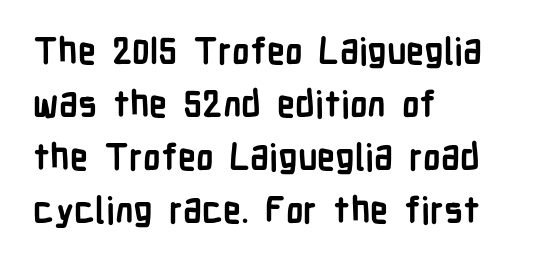
Q: Is the text bold? A: Yes.
Q: Is the text italic (slanted)? A: No, it is upright.
Q: Is the typeface a serif or a sans-serif typeface? A: Sans-serif.
Q: Is the text underlined? A: No.
Q: How is the paragraph aligned? A: Left-aligned.
Q: Is the spacing between letters normal or unusually wide? A: Normal.
Q: Is the spacing between lines tight, normal or loose? A: Normal.
Q: Width (condensed, normal, or wide)? A: Condensed.
Q: Stroke contrast? A: Low.
Q: x-height? A: Medium.
Q: Monospaced? A: No.
